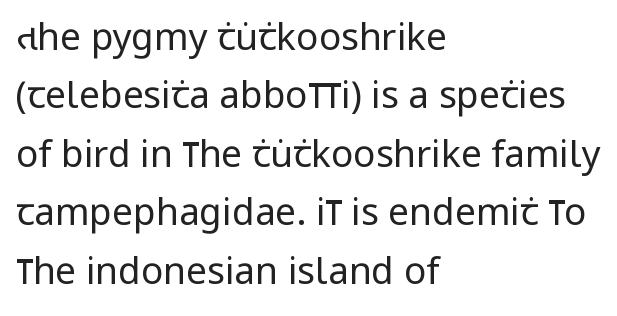
Leading matches the norm, producing a regular column. The lettering holds an erect, upright posture throughout. This sample has the flowing, uneven cadence of proportional lettering. Each row of text sits above clean, open space. The rag falls on the right side of this text block. The designer went with a sans here, leaving each stem footless.
